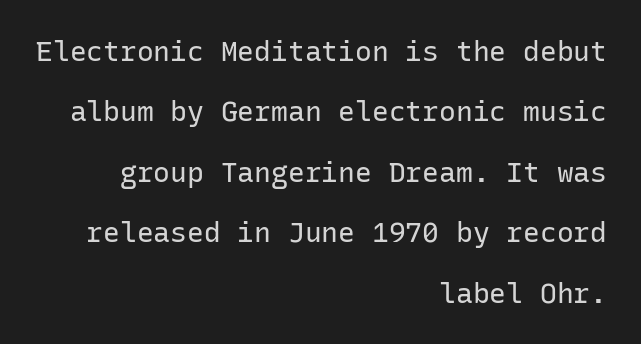
On a weight scale, this lands at 450 or below. The string is rendered with underlining switched off. Tracking here is standard; glyphs follow each other at the usual distance. Typeset ragged left — the right edge is the straight one. The rendering shows plain stroke endings on the letterforms — a sans-serif design. The letters march in equal steps, a hallmark of fixed-pitch type.
